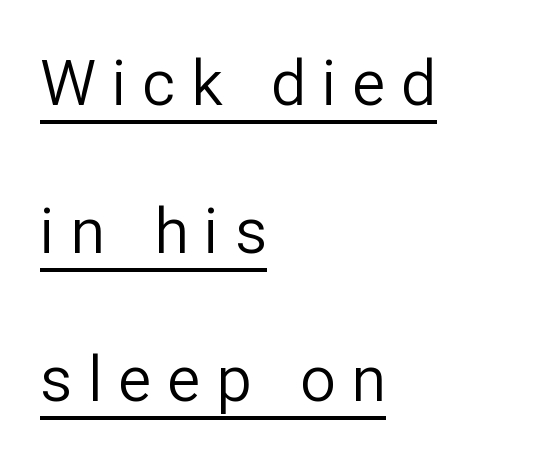
Beneath each row of characters lies a ruled line. Airy leading. A typesetter would call this heavily tracked-out type. Serif or sans? Sans — the stroke terminals are bare. Notice how the passage keeps a crisp vertical edge on the left only.
